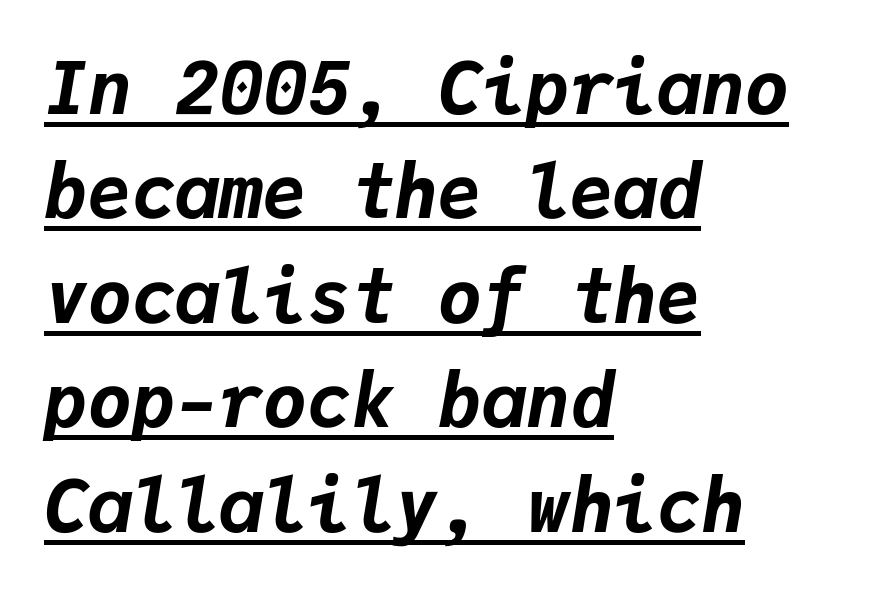
Teacher's note: observe the even left margin — that is flush-left alignment. You could call the tracking neutral — neither tight nor loose. Typesetter's note: full bold, strokes at maximum text heaviness. These lines sit exactly where default settings would place them. The lettering tilts uniformly, giving the passage an italic look. Is there an underline? Yes — a line sits under the letters.
